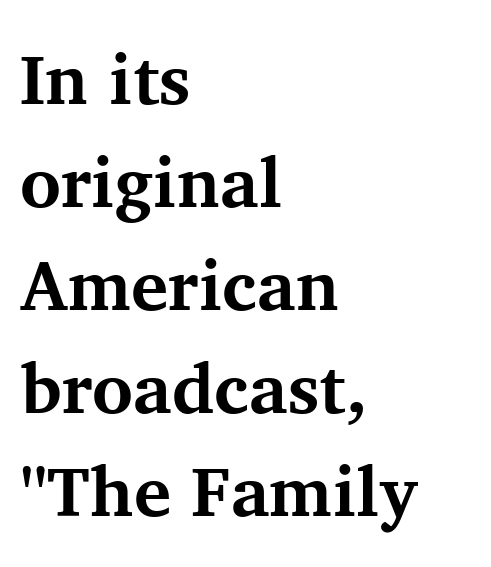
The image shows 70 px bold serif type, upright; set left-aligned, normal line spacing (1.47x), normal letter spacing, not underlined; medium stroke contrast and a medium x-height.
